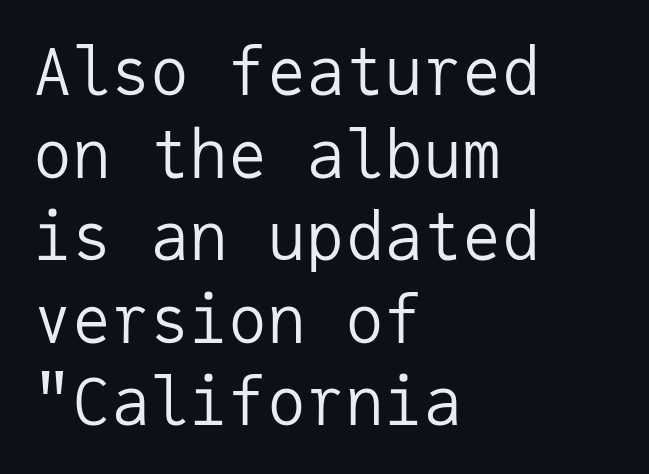
Q: Is the text bold? A: No.
Q: Is the text italic (slanted)? A: No, it is upright.
Q: Is the typeface a serif or a sans-serif typeface? A: Sans-serif.
Q: Is the text underlined? A: No.
Q: How is the paragraph aligned? A: Left-aligned.
Q: Is the spacing between letters normal or unusually wide? A: Normal.
Q: Is the spacing between lines tight, normal or loose? A: Normal.
Q: Width (condensed, normal, or wide)? A: Normal.
Q: Stroke contrast? A: Low.
Q: x-height? A: Medium.
Q: Monospaced? A: Yes.
